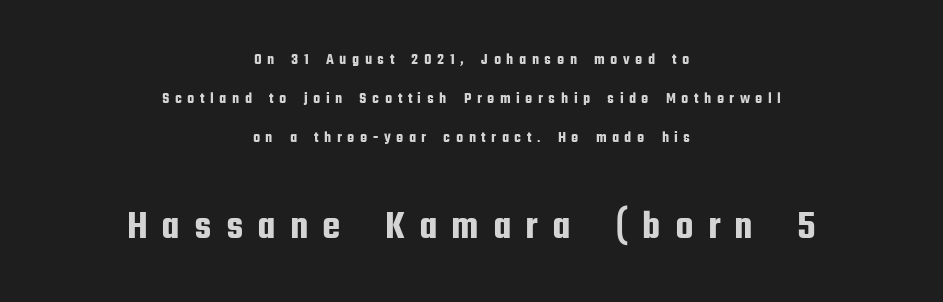
The image shows 41 px condensed sans-serif type, upright; set centered, loose line spacing (2.43x), unusually wide letter spacing (+0.34 em), not underlined; the second (bottom) block is 2.56x larger; low stroke contrast and a medium x-height.
